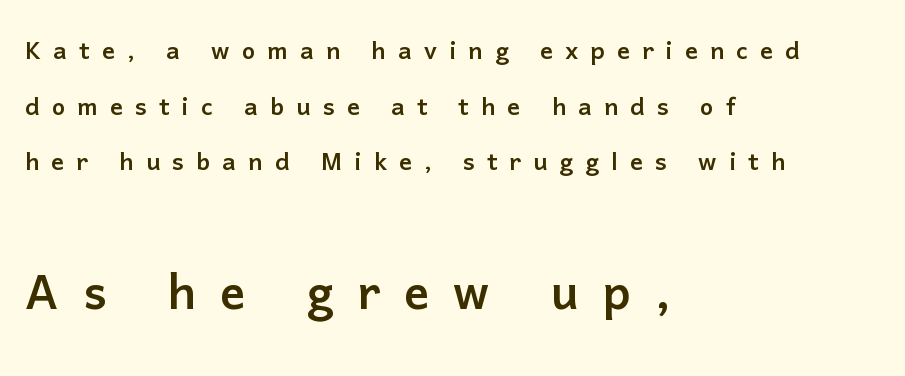
Proportional: the letters do not fall into vertical columns. Descender tails drop into unmarked territory. Caption: upper text group reduced, lower text group enlarged. Does the lettering tilt? It doesn't — this is upright. Does extra space separate the letters? Yes, quite a lot of it.
